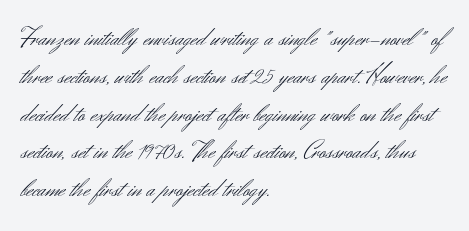
{"bold": "no", "underline": "no", "align": "left", "line_spacing": "normal", "line_spacing_ratio": 1.4, "letter_spacing": "normal", "letter_spacing_em": 0.0, "glyph_px": 27}
